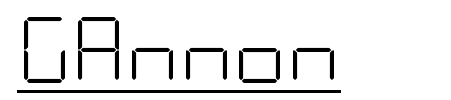
The image shows 66 px light, condensed sans-serif type, upright; set normal letter spacing, underlined; low stroke contrast and a large x-height.
